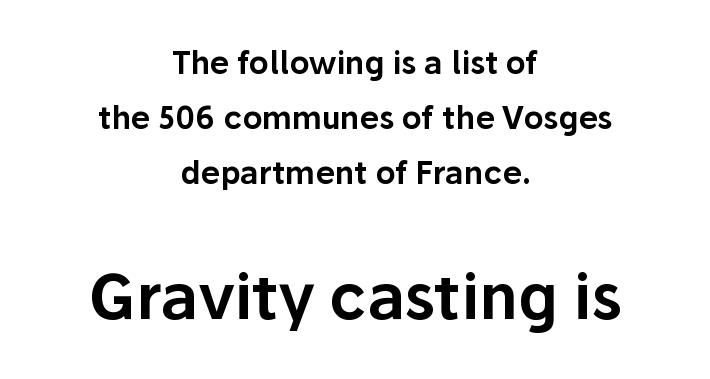
Q: Is the text italic (slanted)? A: No, it is upright.
Q: Is the typeface a serif or a sans-serif typeface? A: Sans-serif.
Q: Is the text underlined? A: No.
Q: How is the paragraph aligned? A: Centered.
Q: Is the spacing between letters normal or unusually wide? A: Normal.
Q: Which block of text is set in a larger size, the first (top) or the second (bottom)? A: The second (bottom) one.
Q: Width (condensed, normal, or wide)? A: Normal.
Q: Stroke contrast? A: Low.
Q: x-height? A: Medium.
Q: Monospaced? A: No.
